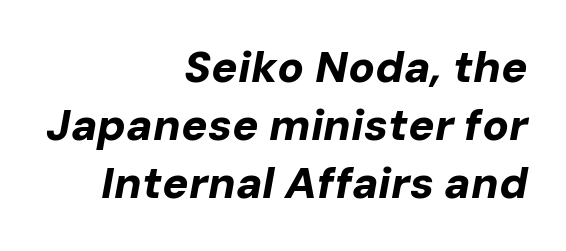
Note the varied advance widths — an 'i' is clearly narrower than an 'm'. Check under the words: just untouched page. You'd pick this weight for a headline — it's a proper bold. No extra tracking has been applied to these lines. Is there much room between lines? A standard amount, neither cramped nor airy.
